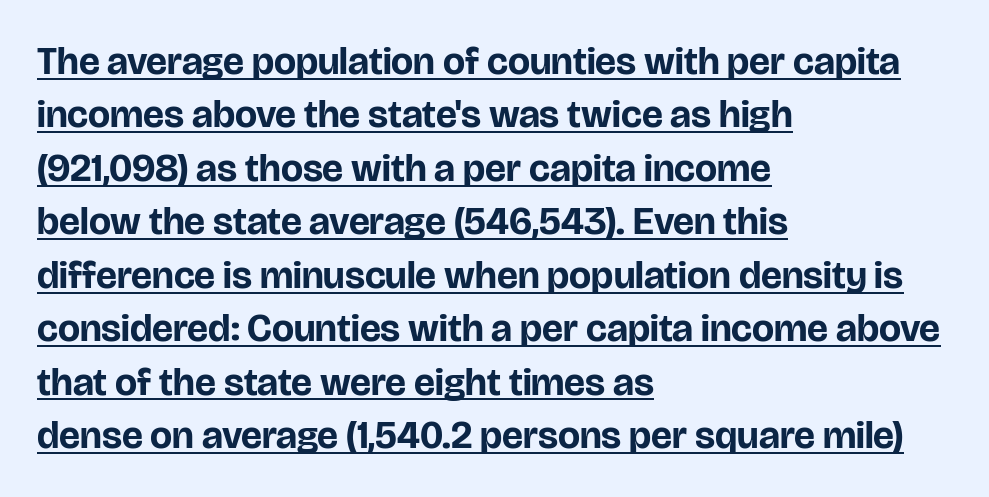
Every character sits straight up, as roman type does. Heavy-handed strokes throughout: this text is bold. Think of a printed novel: that variable character pitch is what you see here. Serif or sans? Sans — the stroke terminals are bare. The typesetter chose a ragged-right arrangement here.
